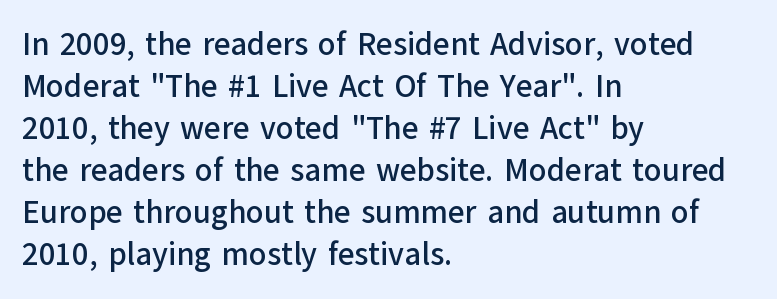
The designer left line spacing at the default. Every character sits straight up, as roman type does. Serif or sans? Sans — the stroke terminals are bare. Underlining? Definitely not there. Nothing unusual about the tracking: characters are spaced as the font intends.
